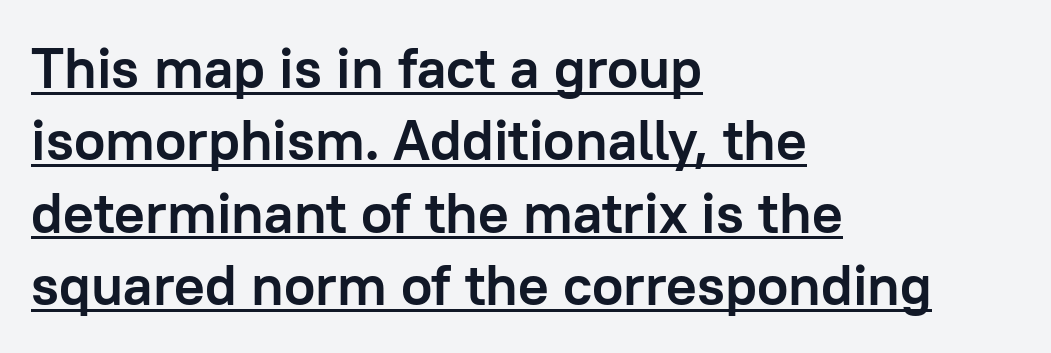
The image shows 57 px semibold sans-serif type, upright; set left-aligned, normal line spacing (1.27x), normal letter spacing, underlined; low stroke contrast and a medium x-height.
